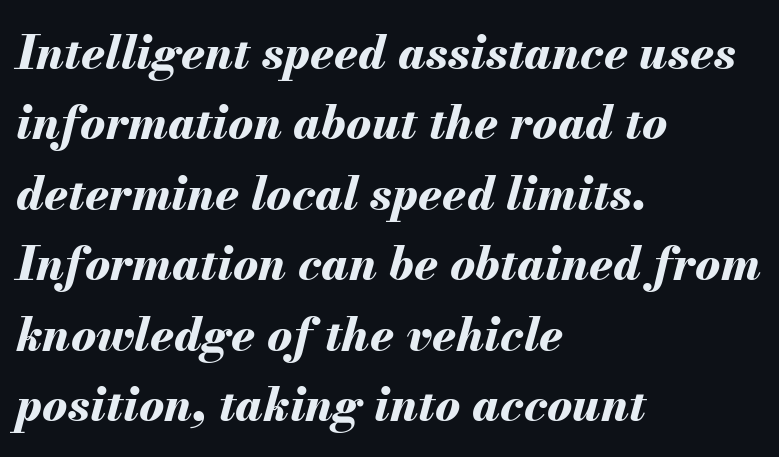
Descender tails drop into unmarked territory. Notice how thick the strokes are: this is what a full bold looks like. Style check: oblique. This sample has the flowing, uneven cadence of proportional lettering. Words appear dense and cohesive because spacing is normal.
